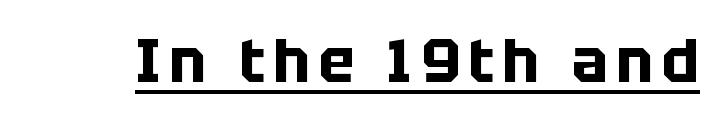
Q: Is the text bold? A: Yes.
Q: Is the text italic (slanted)? A: No, it is upright.
Q: Is the typeface a serif or a sans-serif typeface? A: Sans-serif.
Q: Is the text underlined? A: Yes.
Q: Width (condensed, normal, or wide)? A: Normal.
Q: Stroke contrast? A: Low.
Q: x-height? A: Large.
Q: Monospaced? A: No.
